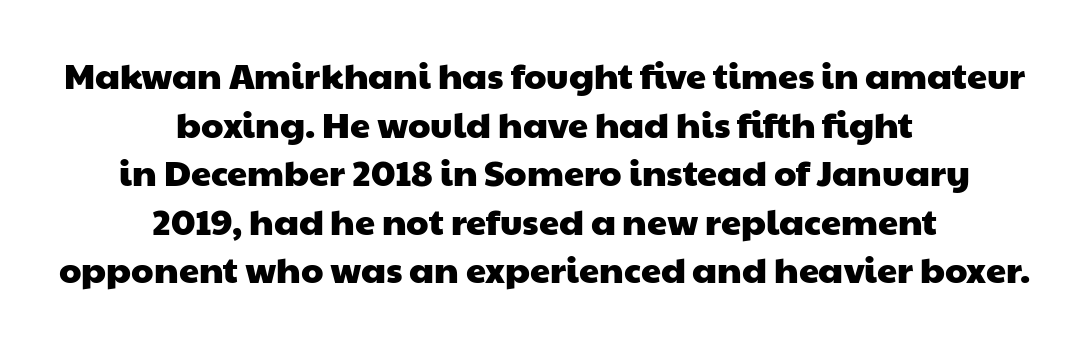
Q: Is the typeface a serif or a sans-serif typeface? A: Sans-serif.
Q: Is the text underlined? A: No.
Q: How is the paragraph aligned? A: Centered.
Q: Is the spacing between letters normal or unusually wide? A: Normal.
Q: Is the spacing between lines tight, normal or loose? A: Normal.
Q: Width (condensed, normal, or wide)? A: Wide.
Q: Stroke contrast? A: Low.
Q: x-height? A: Medium.
Q: Monospaced? A: No.
